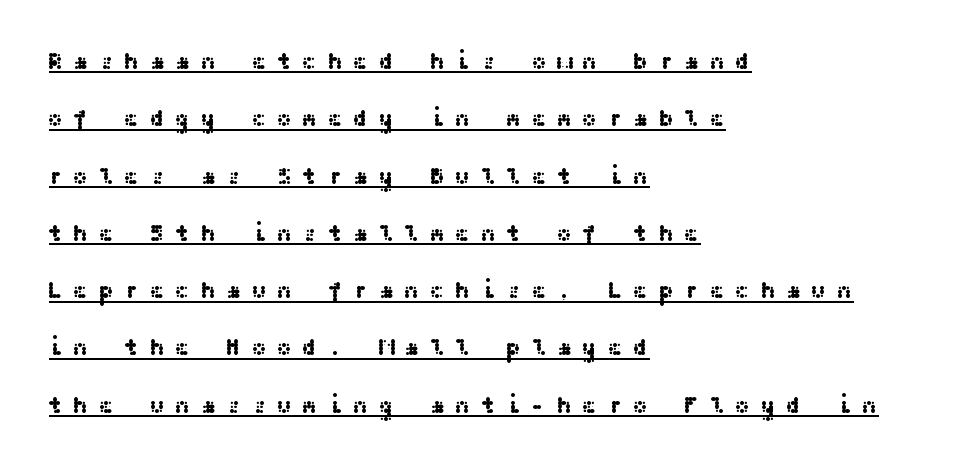
The image shows 23 px text type, upright; set left-aligned, loose line spacing (2.49x), unusually wide letter spacing (+0.44 em), underlined.
